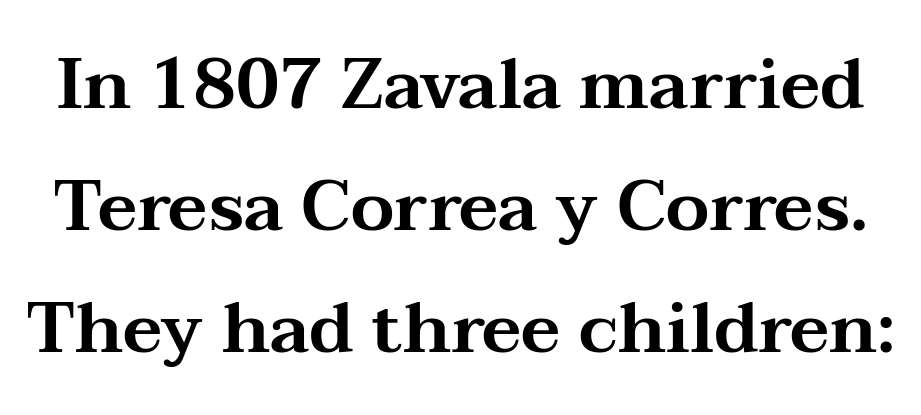
The image shows 70 px wide serif type, upright; set line spacing 1.74x, normal letter spacing, not underlined; medium stroke contrast and a medium x-height.
